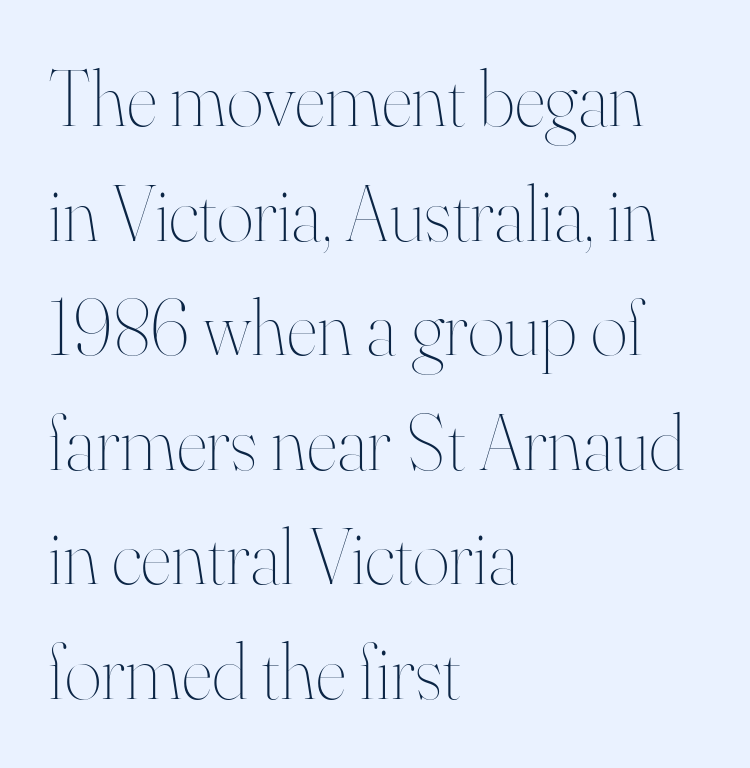
{"italic": "no", "bold": "no", "weight": "thin", "width": "normal", "stroke_contrast": "high", "x_height": "small", "monospaced": "no", "underline": "no", "align": "left", "line_spacing": "normal", "line_spacing_ratio": 1.45, "letter_spacing": "normal", "letter_spacing_em": 0.0, "glyph_px": 79}
